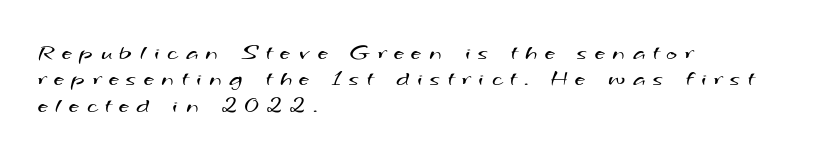
{"bold": "no", "underline": "no", "align": "left", "line_spacing": "tight", "line_spacing_ratio": 1.15, "letter_spacing": "wide", "letter_spacing_em": 0.34, "glyph_px": 23}
